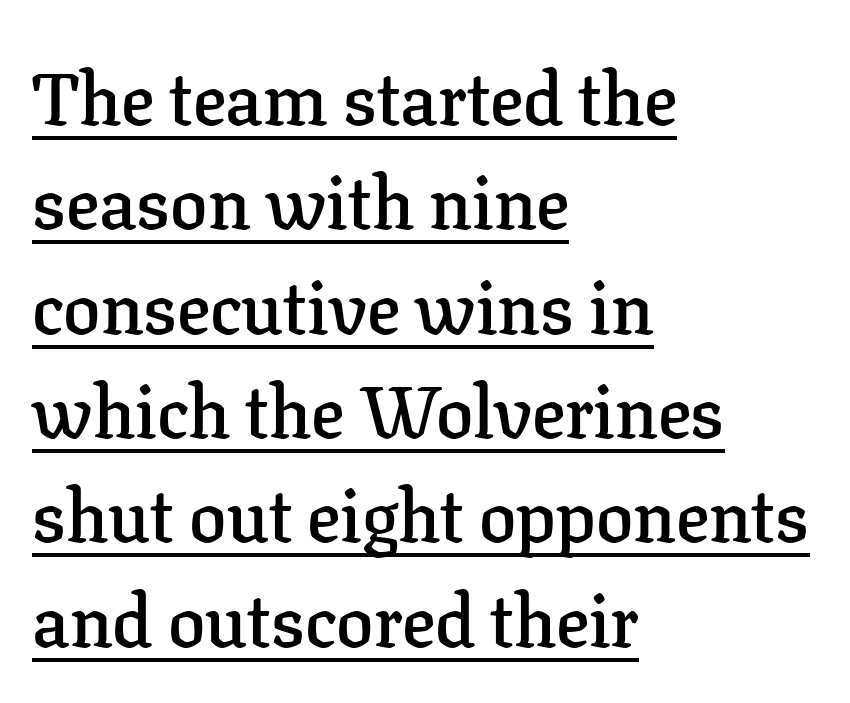
The image shows 74 px semibold serif type, upright; set left-aligned, normal line spacing (1.41x), normal letter spacing, underlined; low stroke contrast and a medium x-height.
